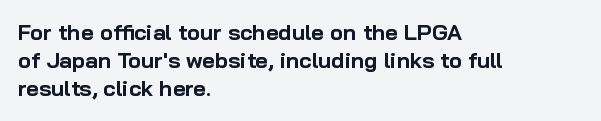
{"italic": "no", "bold": "yes", "underline": "no", "align": "left", "line_spacing": "normal", "line_spacing_ratio": 1.28, "letter_spacing": "normal", "letter_spacing_em": 0.0, "glyph_px": 22}
